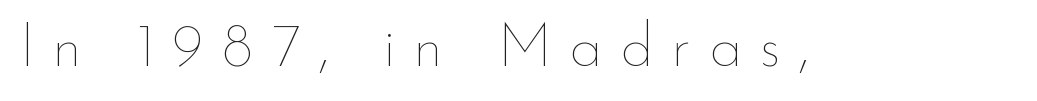
The image shows 62 px thin type, upright; set unusually wide letter spacing (+0.28 em), not underlined; low stroke contrast and a small x-height.
